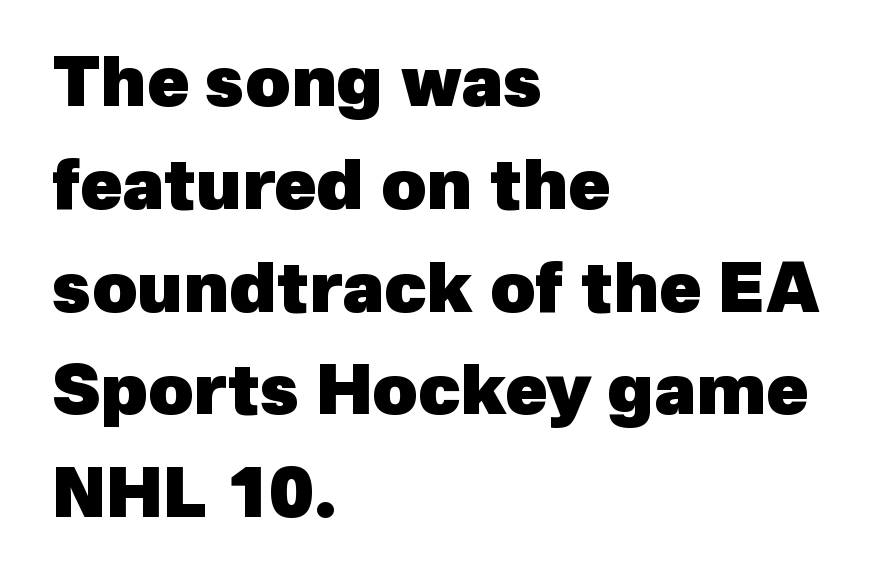
Words float on clear page, feet unadorned. What's the leading like? Ordinary, nothing unusual. Line beginnings align vertically; line endings do not. How heavy is the stroke? Heavy — this is a bold. A typesetter would call this proportional, since set widths differ per character.
